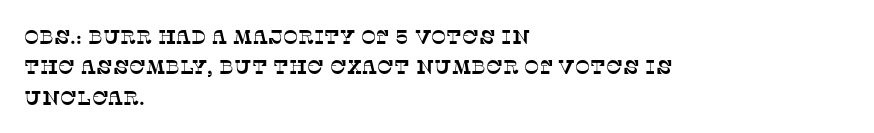
Q: Is the text underlined? A: No.
Q: How is the paragraph aligned? A: Left-aligned.
Q: Is the spacing between letters normal or unusually wide? A: Normal.
Q: Is the spacing between lines tight, normal or loose? A: Normal.
